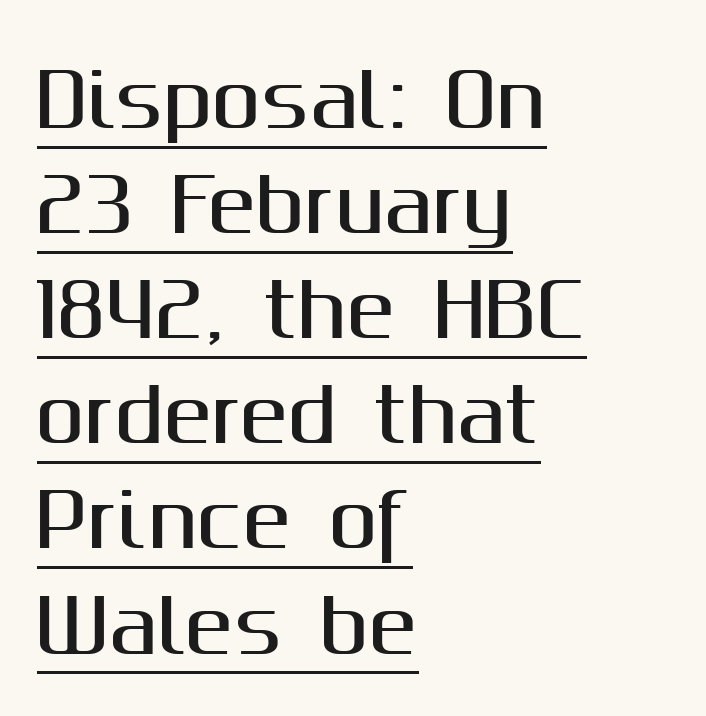
The image shows 73 px sans-serif type, upright; set left-aligned, normal line spacing (1.44x), normal letter spacing, underlined; medium stroke contrast and a medium x-height.
